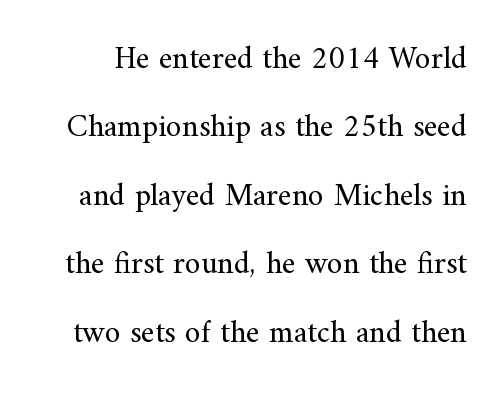
Stems here are at most as thick as an everyday book face. A typesetter would call this proportional, since set widths differ per character. Letterform terminals end in serifs throughout the passage. Each word holds together tightly as a unit, with standard inter-letter gaps. Each new line begins a long way beneath the previous one. Glance below the letters and you will spot only blank space.
